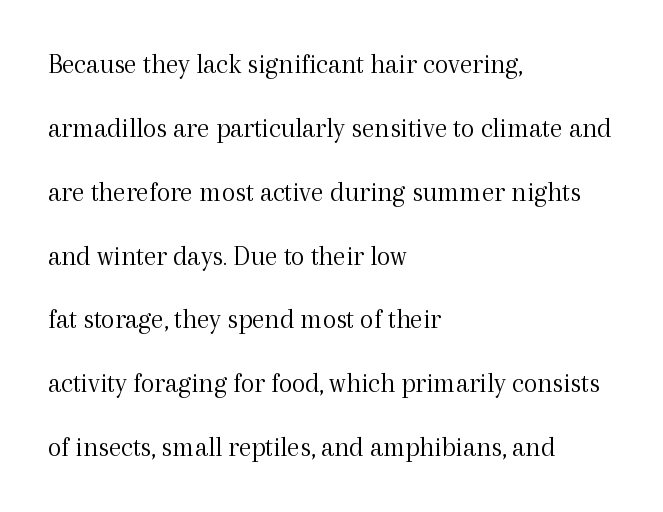
{"serif": "yes", "italic": "no", "bold": "no", "weight": "light", "width": "normal", "x_height": "medium", "monospaced": "no", "underline": "no", "align": "left", "line_spacing": "loose", "line_spacing_ratio": 2.28, "letter_spacing": "normal", "letter_spacing_em": 0.0, "glyph_px": 28}
